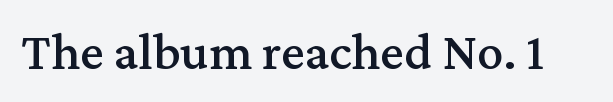
The image shows 53 px serif type, upright; set normal letter spacing, not underlined; medium stroke contrast and a medium x-height.
